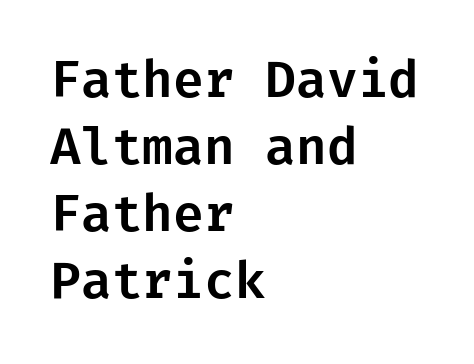
Q: Is the text italic (slanted)? A: No, it is upright.
Q: Is the typeface a serif or a sans-serif typeface? A: Sans-serif.
Q: Is the text underlined? A: No.
Q: How is the paragraph aligned? A: Left-aligned.
Q: Is the spacing between letters normal or unusually wide? A: Normal.
Q: Is the spacing between lines tight, normal or loose? A: Normal.
Q: Width (condensed, normal, or wide)? A: Normal.
Q: Stroke contrast? A: Low.
Q: x-height? A: Medium.
